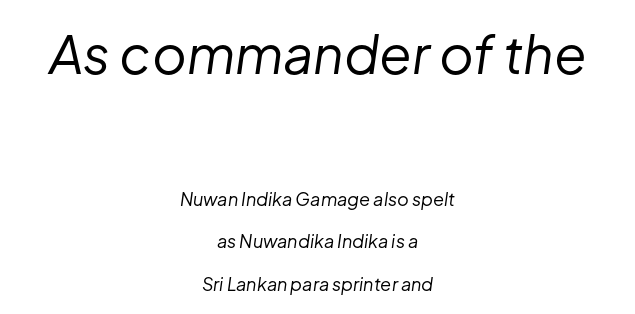
{"italic": "yes", "lean": "right", "slant_degrees": 8, "bold": "no", "weight": "regular", "width": "normal", "stroke_contrast": "low", "x_height": "medium", "monospaced": "no", "underline": "no", "align": "center", "line_spacing": "loose", "line_spacing_ratio": 2.38, "letter_spacing": "normal", "letter_spacing_em": 0.0, "larger_block": "first", "size_ratio": 2.94, "glyph_px": 53}
